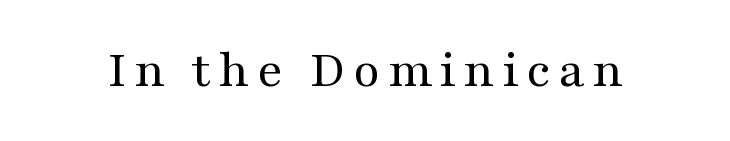
Q: Is the text bold? A: No.
Q: Is the text italic (slanted)? A: No, it is upright.
Q: Is the typeface a serif or a sans-serif typeface? A: Serif.
Q: Is the text underlined? A: No.
Q: Width (condensed, normal, or wide)? A: Wide.
Q: Stroke contrast? A: Medium.
Q: x-height? A: Medium.
Q: Monospaced? A: No.
